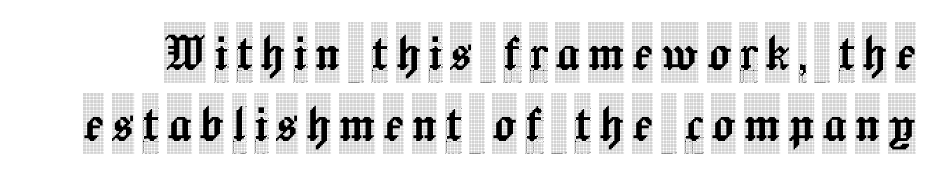
Q: Is the text italic (slanted)? A: No, it is upright.
Q: Is the typeface a serif or a sans-serif typeface? A: Serif.
Q: Is the text underlined? A: No.
Q: Width (condensed, normal, or wide)? A: Condensed.
Q: x-height? A: Large.
Q: Monospaced? A: No.
